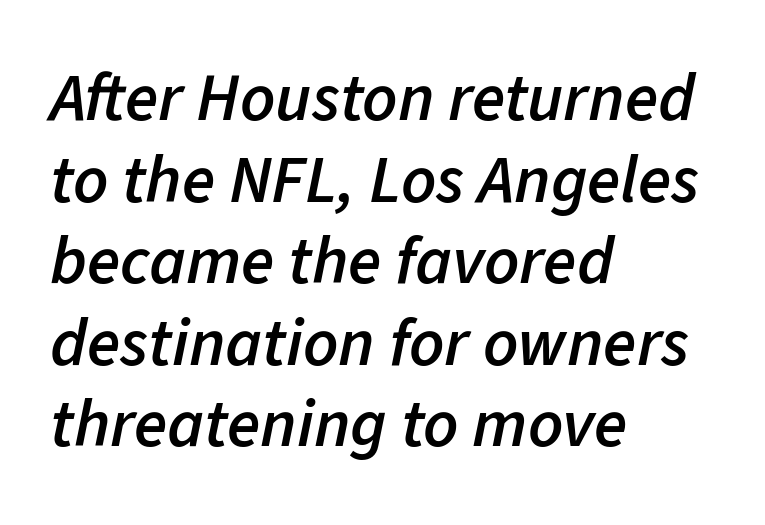
I'd describe the lettering as semibold — firm but not a full bold. The face used here has a pronounced slope to its letters. These lines stack with their left ends in a neat column. Character widths vary here, with narrow letters taking less room than wide ones. The zone under the glyphs is completely vacant.
